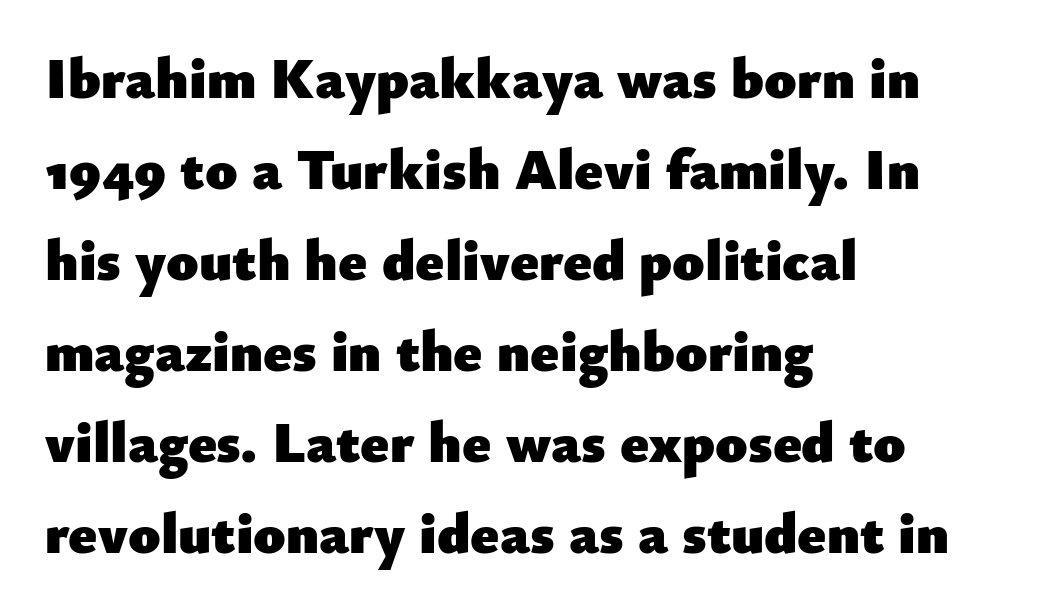
Here the designer chose a conventional face with non-uniform glyph widths. You could call the tracking neutral — neither tight nor loose. Weight: bold. The axis of the letterforms is exactly vertical. The paragraph shown leans on its left margin. Does the leading feel generous? No, just average.
